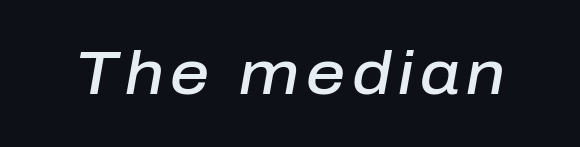
Spacing verdict: proportional, widths tailored to each character. Compared with an ordinary text face, these strokes are moderately heavier — a semibold. Tall strokes in this sample are angled rather than plumb. The baseline area is clear.
